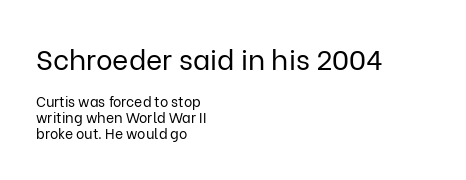
{"serif": "no", "italic": "no", "bold": "no", "weight": "regular", "width": "normal", "stroke_contrast": "low", "x_height": "medium", "monospaced": "no", "underline": "no", "align": "left", "line_spacing": "tight", "line_spacing_ratio": 1.14, "letter_spacing": "normal", "letter_spacing_em": 0.0, "larger_block": "first", "size_ratio": 2.0, "glyph_px": 28}
